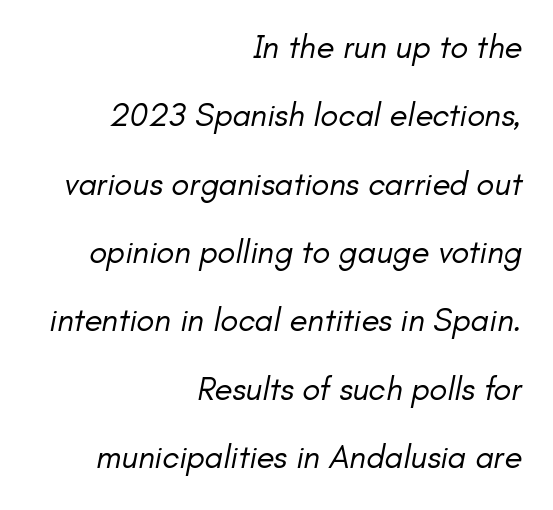
Where is the straight margin? On the right. Glyph-to-glyph distance matches everyday printed text. Clear beneath every line of the passage. The letterforms sit at book weight or below.
